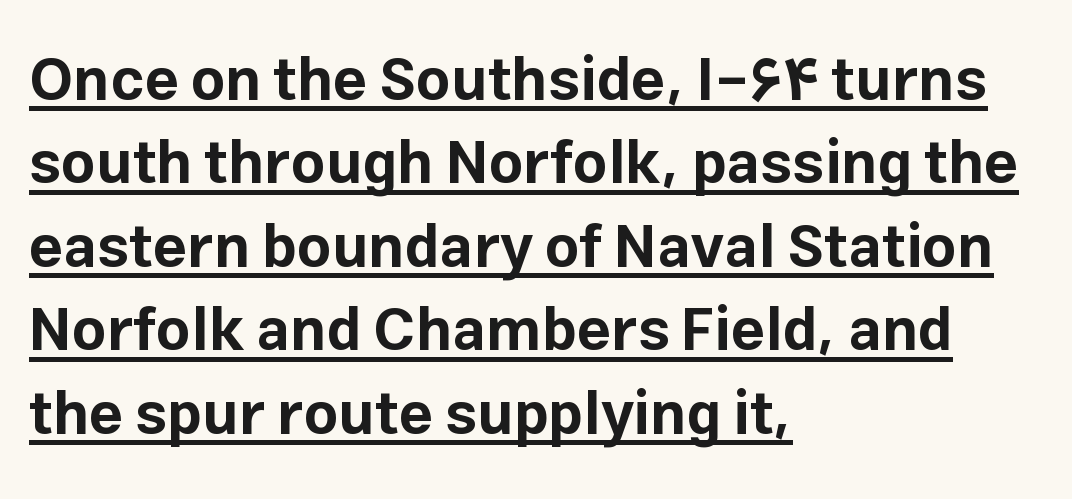
This sample uses a sans-serif face. Note the varied advance widths — an 'i' is clearly narrower than an 'm'. Posture: vertical. The rendering uses a moderate line-height, typical for paragraphs. Compared with a centered layout, this one pins lines to the left instead. This rendering leaves character spacing at its baseline value.
